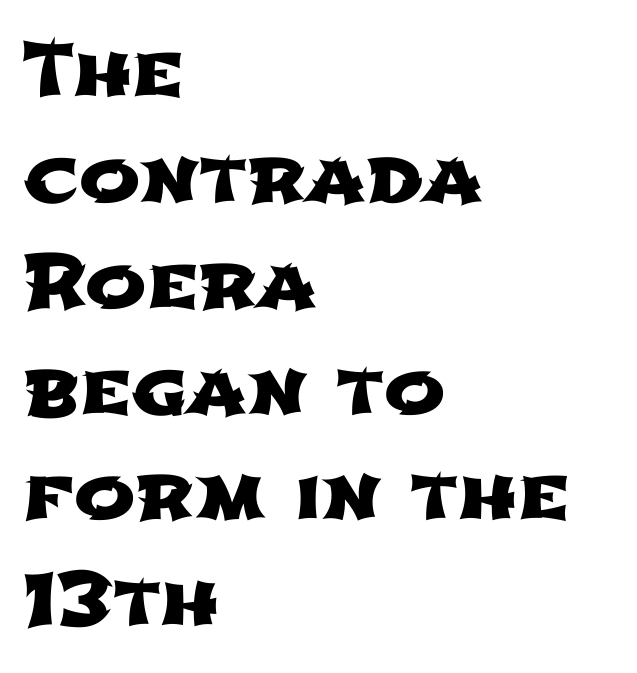
This rendering features lettering with no underline. Check where the strokes stop: nothing finishes them off — pure sans. The type is set solid horizontally, with unmodified tracking. Line beginnings align vertically; line endings do not. Regular leading.
